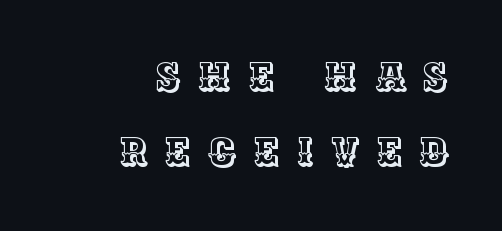
{"italic": "no", "width": "normal", "x_height": "large", "monospaced": "no", "underline": "no", "align": "right", "line_spacing": "loose", "line_spacing_ratio": 1.93, "letter_spacing": "wide", "letter_spacing_em": 0.44, "glyph_px": 39}
